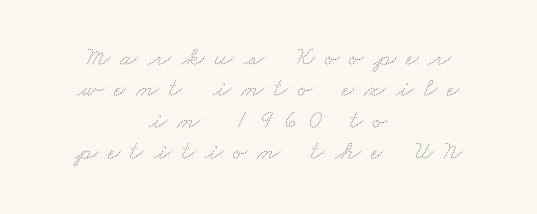
Spacing between characters has been opened up far beyond the box default. The typesetting does not lean heavy: it is not bold. Beneath every word, the page is bare. Alignment: centered.
